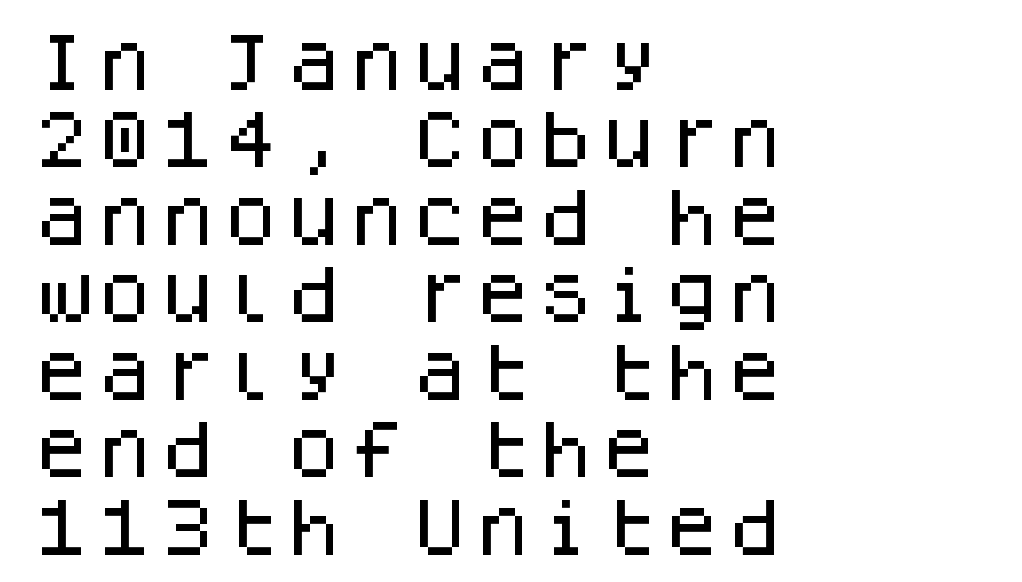
The image shows 63 px sans-serif type, upright, monospaced; set left-aligned, line spacing 1.23x, normal letter spacing, not underlined; low stroke contrast and a large x-height.
